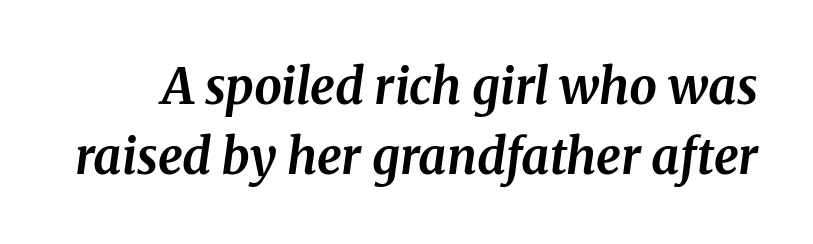
{"serif": "yes", "italic": "yes", "lean": "right", "slant_degrees": 8, "bold": "yes", "weight": "bold", "width": "normal", "stroke_contrast": "medium", "x_height": "medium", "monospaced": "no", "underline": "no", "line_spacing": "normal", "line_spacing_ratio": 1.43, "letter_spacing": "normal", "letter_spacing_em": 0.0, "glyph_px": 49}
